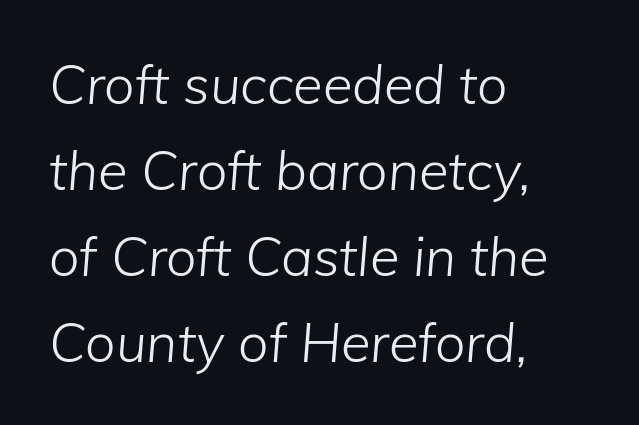
One glance says typical: line gaps are just what's usual. Compared with a typical body face, this is equally light or lighter still. These lines keep a tight, regular rhythm from letter to letter. Think of a printed novel: that variable character pitch is what you see here. The passage is arranged the way most books set body copy — flush left.
